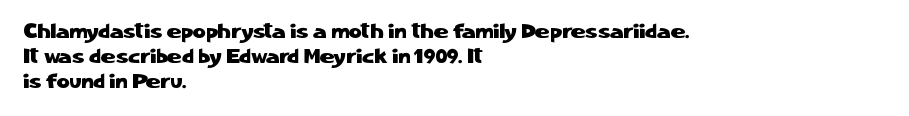
Q: Is the text italic (slanted)? A: No, it is upright.
Q: Is the text underlined? A: No.
Q: How is the paragraph aligned? A: Left-aligned.
Q: Is the spacing between letters normal or unusually wide? A: Normal.
Q: Is the spacing between lines tight, normal or loose? A: Normal.
